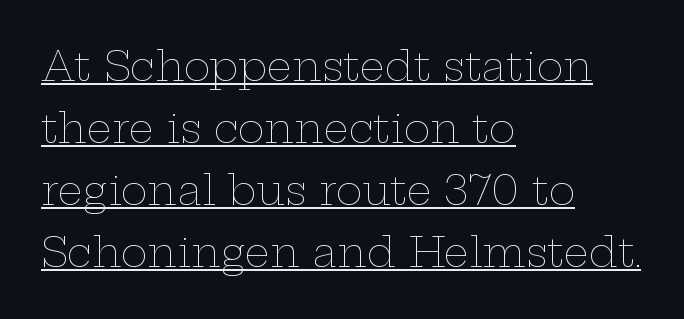
{"italic": "no", "bold": "no", "weight": "thin", "width": "wide", "stroke_contrast": "low", "x_height": "medium", "monospaced": "no", "underline": "yes", "align": "left", "line_spacing": "normal", "line_spacing_ratio": 1.55, "letter_spacing": "normal", "letter_spacing_em": 0.0, "glyph_px": 40}
